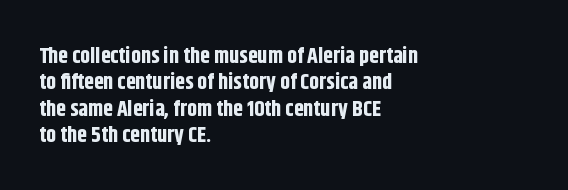
Q: Is the text bold? A: Yes.
Q: Is the text italic (slanted)? A: No, it is upright.
Q: Is the text underlined? A: No.
Q: How is the paragraph aligned? A: Left-aligned.
Q: Is the spacing between letters normal or unusually wide? A: Normal.
